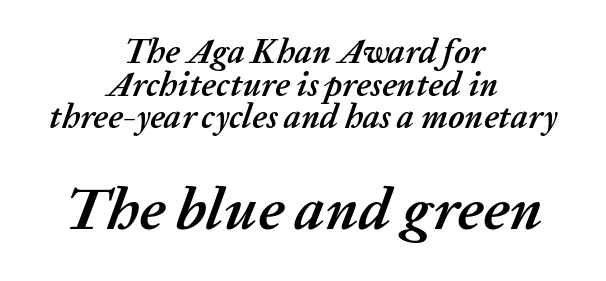
This sample has the flowing, uneven cadence of proportional lettering. In terms of leading, this rendering errs on the cramped side. The rendering applies a slant to the glyphs. Underlining? Definitely not there. The typesetting leans heavy: a genuine bold. The compositor balanced each line on the midline.
